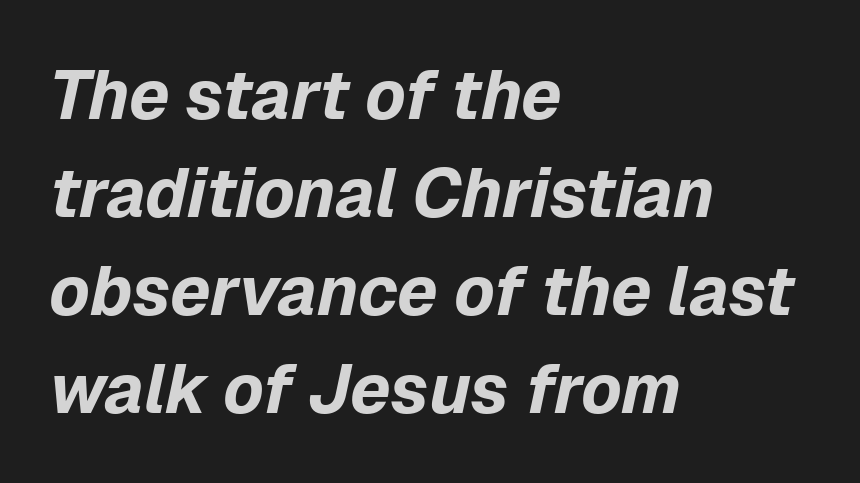
The image shows 69 px bold type, italic (leaning right); set left-aligned, normal line spacing (1.42x), normal letter spacing, not underlined; low stroke contrast and a medium x-height.
